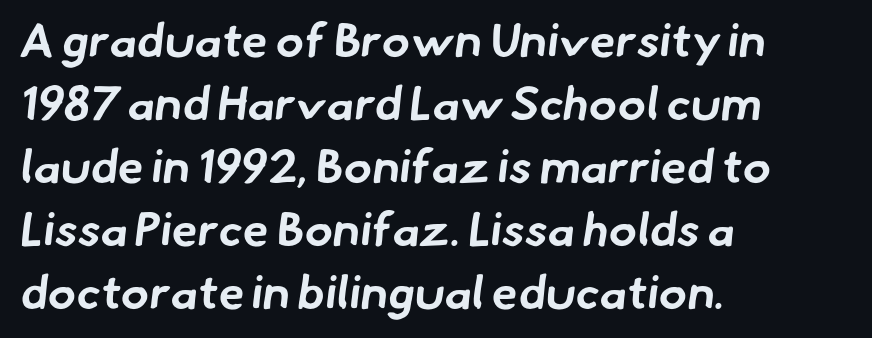
The image shows 47 px bold sans-serif type; set left-aligned, normal line spacing (1.34x), normal letter spacing, not underlined; low stroke contrast and a small x-height.
